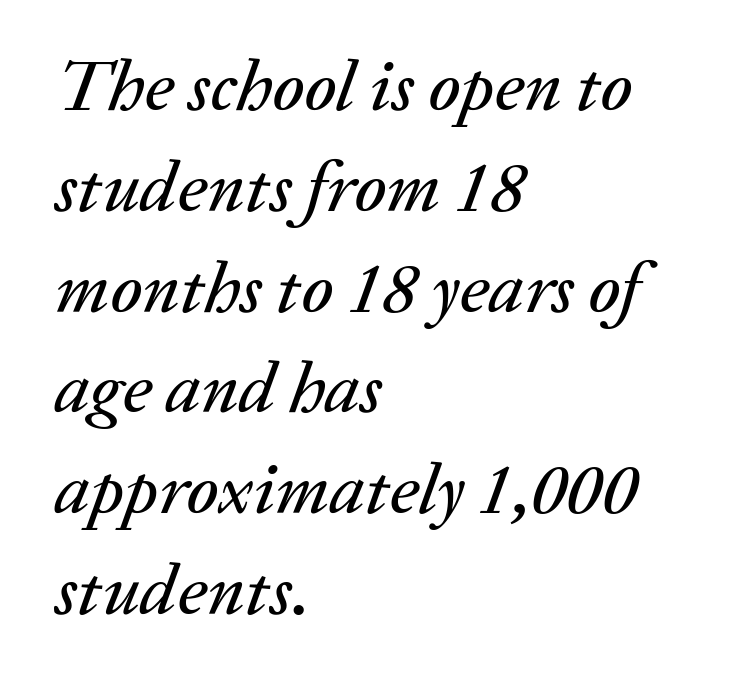
Q: Is the text italic (slanted)? A: Yes, it leans right by about 20 degrees.
Q: Is the text underlined? A: No.
Q: How is the paragraph aligned? A: Left-aligned.
Q: Is the spacing between letters normal or unusually wide? A: Normal.
Q: Is the spacing between lines tight, normal or loose? A: Normal.
Q: Width (condensed, normal, or wide)? A: Normal.
Q: Stroke contrast? A: Low.
Q: x-height? A: Medium.
Q: Monospaced? A: No.
